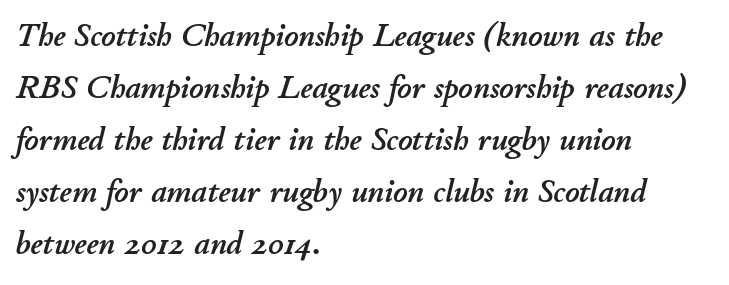
Q: Is the text italic (slanted)? A: Yes, it leans right by about 11 degrees.
Q: Is the text underlined? A: No.
Q: How is the paragraph aligned? A: Left-aligned.
Q: Is the spacing between letters normal or unusually wide? A: Normal.
Q: Is the spacing between lines tight, normal or loose? A: Normal.
Q: Width (condensed, normal, or wide)? A: Normal.
Q: Stroke contrast? A: Low.
Q: x-height? A: Small.
Q: Monospaced? A: No.
